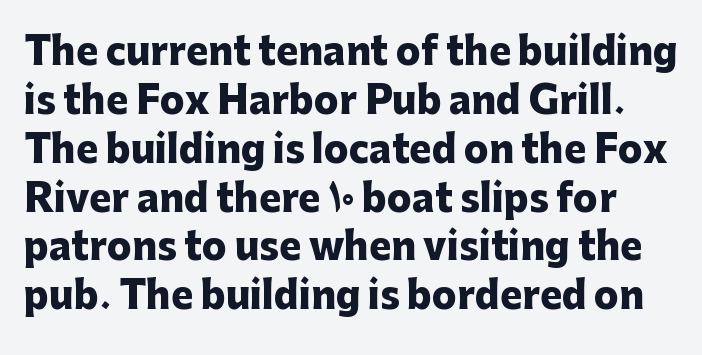
The image shows 37 px heavy sans-serif type, upright; set normal line spacing (1.32x), normal letter spacing, not underlined; low stroke contrast and a medium x-height.
